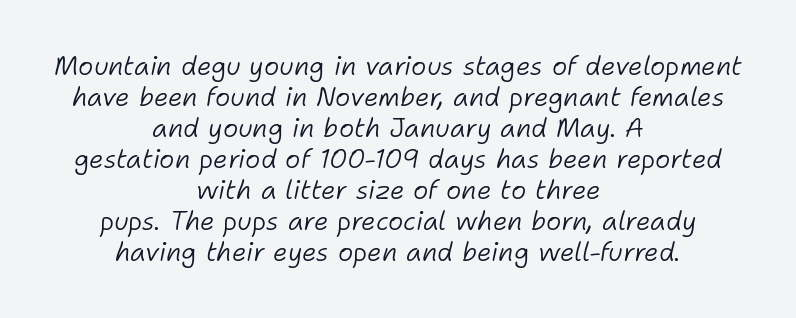
Q: Is the text bold? A: No.
Q: Is the text italic (slanted)? A: Yes, it leans right by about 11 degrees.
Q: Is the text underlined? A: No.
Q: How is the paragraph aligned? A: Centered.
Q: Is the spacing between letters normal or unusually wide? A: Normal.
